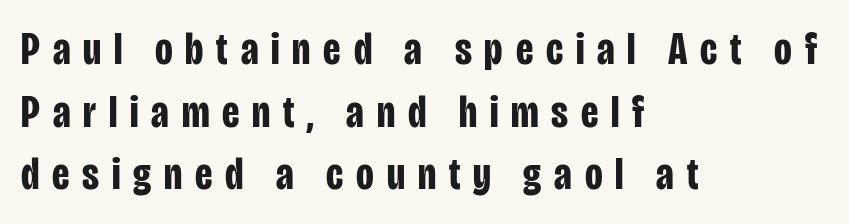
Quick note: underline off. If you drew a line through each stem, it would be perfectly vertical. Honestly, the letter spacing is so wide it's the main thing you notice. The passage shown stacks its lines at a standard gap. Looks like regular typesetting: each glyph gets only the width it needs.
